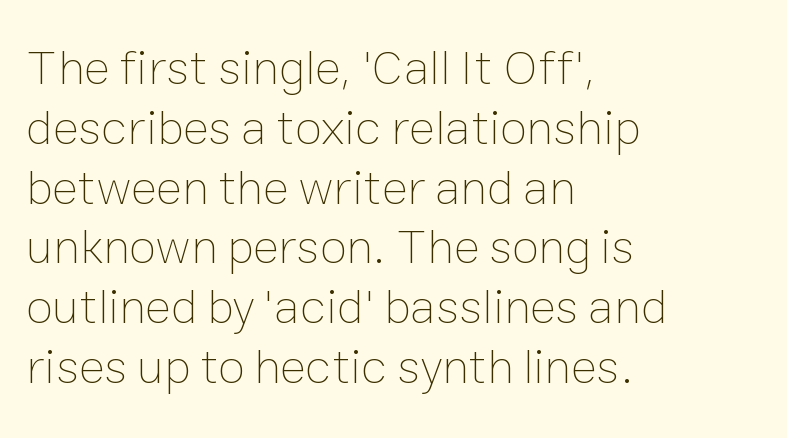
{"italic": "no", "bold": "no", "weight": "thin", "width": "normal", "stroke_contrast": "low", "x_height": "medium", "monospaced": "no", "underline": "no", "align": "left", "line_spacing_ratio": 1.22, "letter_spacing": "normal", "letter_spacing_em": 0.0, "glyph_px": 49}
